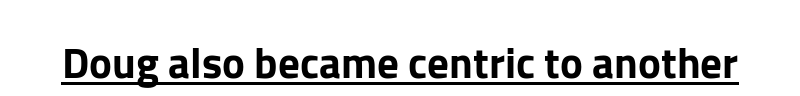
{"serif": "no", "italic": "no", "width": "normal", "stroke_contrast": "low", "x_height": "medium", "monospaced": "no", "underline": "yes", "letter_spacing": "normal", "letter_spacing_em": 0.0, "glyph_px": 43}
